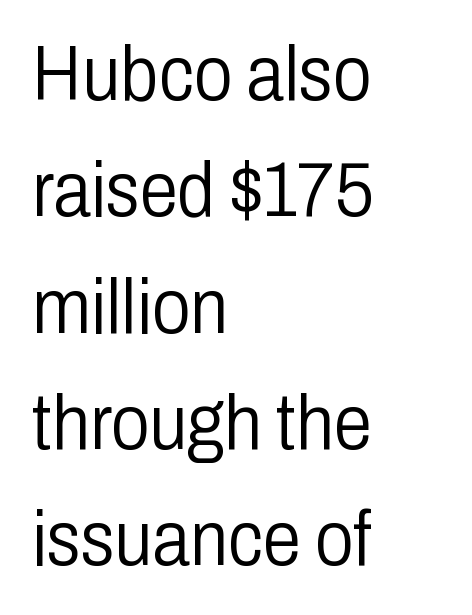
The image shows 77 px light, condensed sans-serif type, upright; set left-aligned, normal line spacing (1.51x), normal letter spacing, not underlined; low stroke contrast and a medium x-height.
